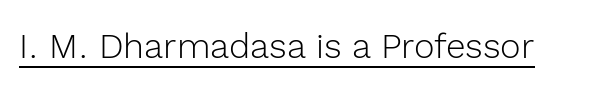
Q: Is the text bold? A: No.
Q: Is the text italic (slanted)? A: No, it is upright.
Q: Is the typeface a serif or a sans-serif typeface? A: Sans-serif.
Q: Is the text underlined? A: Yes.
Q: Is the spacing between letters normal or unusually wide? A: Normal.
Q: Width (condensed, normal, or wide)? A: Normal.
Q: x-height? A: Medium.
Q: Monospaced? A: No.
